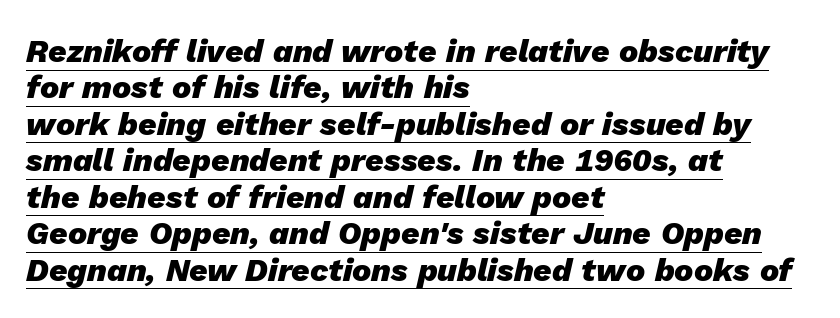
This sample has the flowing, uneven cadence of proportional lettering. The typesetter has applied underlining to the passage shown. The paragraph has a hard left edge and a soft right edge. The rendering applies a slant to the glyphs. The lines are packed closely together with very little leading.
